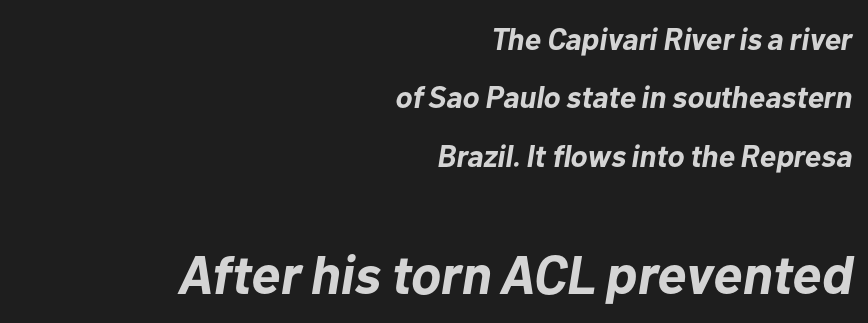
The image shows 55 px bold type, italic (leaning right); set right-aligned, line spacing 1.88x, normal letter spacing, not underlined; the second (bottom) block is 1.77x larger; low stroke contrast and a medium x-height.
